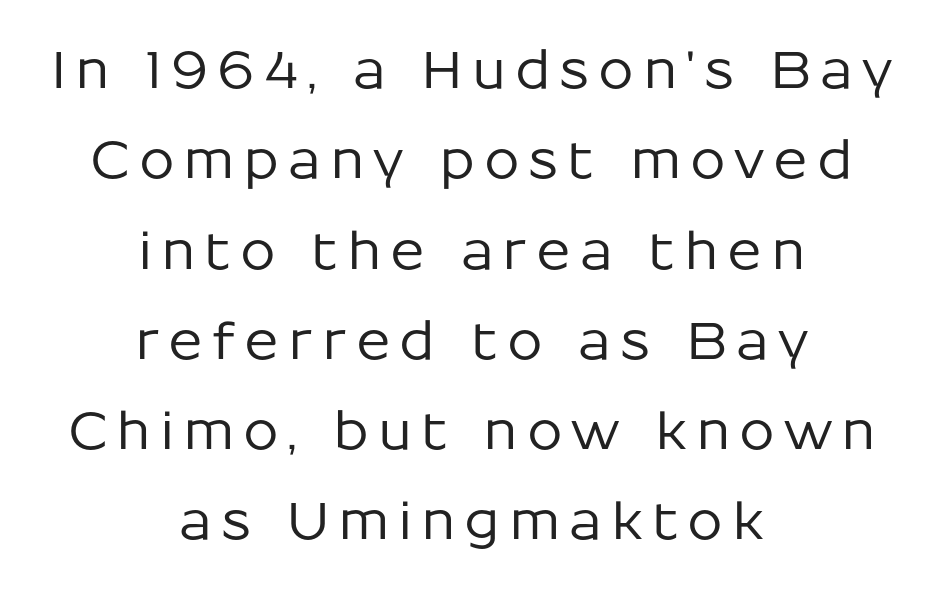
The typography opts for an upright posture over an oblique one. This is sans-serif lettering, the kind often seen on screens and signage. The letters advance in unequal steps, a hallmark of proportional type. In CSS terms this would be text-align: center. Descenders hang freely into open space.
